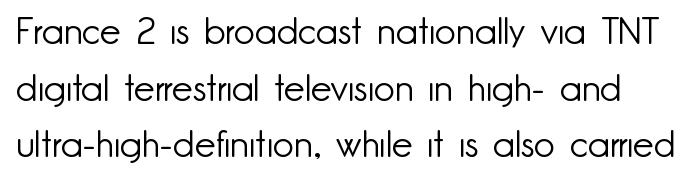
The image shows 37 px light sans-serif type, upright; set normal line spacing (1.53x), normal letter spacing, not underlined; low stroke contrast and a small x-height.
